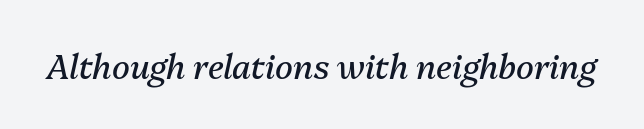
Q: Is the text bold? A: No.
Q: Is the text italic (slanted)? A: Yes, it leans right by about 13 degrees.
Q: Is the text underlined? A: No.
Q: Is the spacing between letters normal or unusually wide? A: Normal.
Q: Width (condensed, normal, or wide)? A: Normal.
Q: Stroke contrast? A: Medium.
Q: x-height? A: Medium.
Q: Monospaced? A: No.
